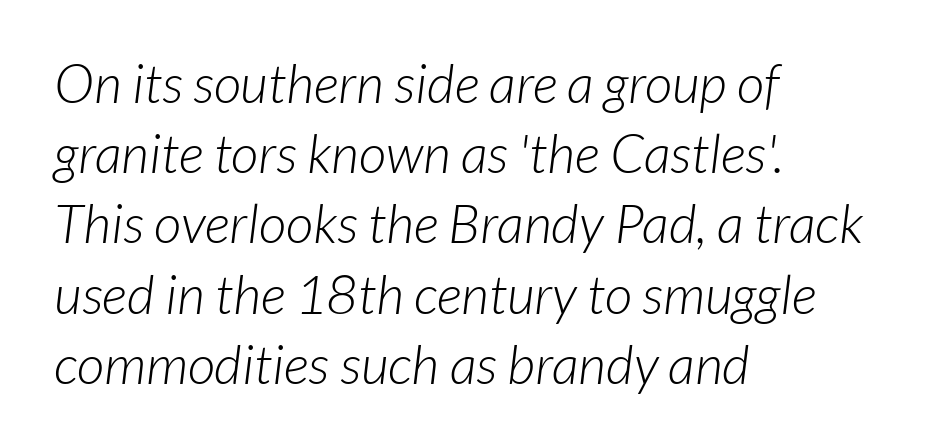
{"serif": "no", "bold": "no", "weight": "light", "width": "normal", "stroke_contrast": "low", "x_height": "medium", "monospaced": "no", "underline": "no", "align": "left", "line_spacing": "normal", "line_spacing_ratio": 1.3, "letter_spacing": "normal", "letter_spacing_em": 0.0, "glyph_px": 54}
